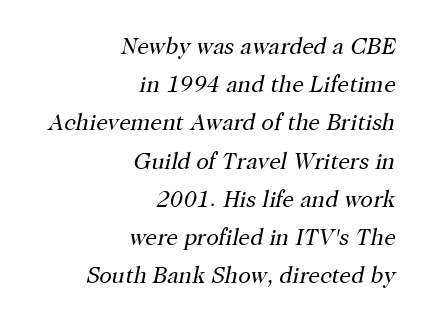
The image shows 23 px text type, italic (leaning right); set right-aligned, normal line spacing (1.66x), normal letter spacing, not underlined.
